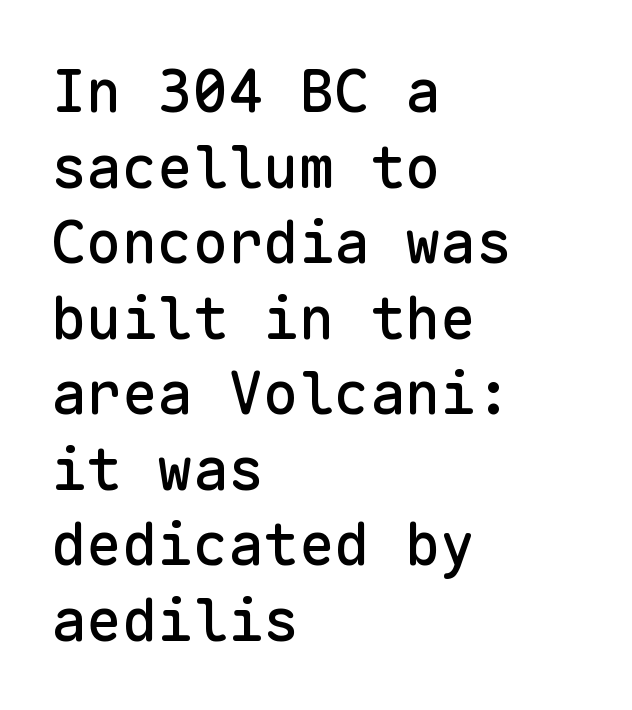
Q: Is the text italic (slanted)? A: No, it is upright.
Q: Is the typeface a serif or a sans-serif typeface? A: Sans-serif.
Q: Is the text underlined? A: No.
Q: How is the paragraph aligned? A: Left-aligned.
Q: Is the spacing between letters normal or unusually wide? A: Normal.
Q: Is the spacing between lines tight, normal or loose? A: Normal.
Q: Width (condensed, normal, or wide)? A: Normal.
Q: Stroke contrast? A: Low.
Q: x-height? A: Medium.
Q: Monospaced? A: Yes.
